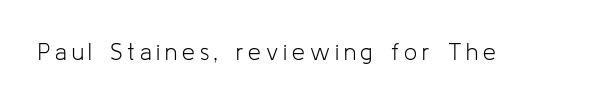
Q: Is the text bold? A: No.
Q: Is the text italic (slanted)? A: No, it is upright.
Q: Is the text underlined? A: No.
Q: Is the spacing between letters normal or unusually wide? A: Unusually wide.
